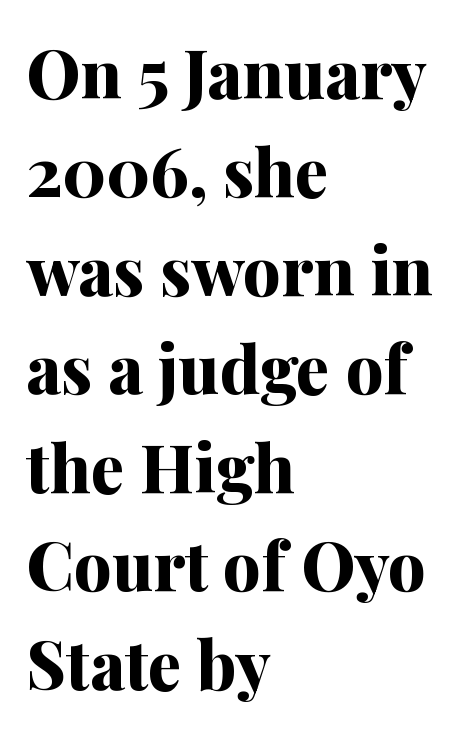
{"serif": "yes", "italic": "no", "bold": "yes", "weight": "bold", "width": "normal", "stroke_contrast": "medium", "x_height": "medium", "monospaced": "no", "underline": "no", "align": "left", "line_spacing": "normal", "line_spacing_ratio": 1.47, "letter_spacing": "normal", "letter_spacing_em": 0.0, "glyph_px": 67}
